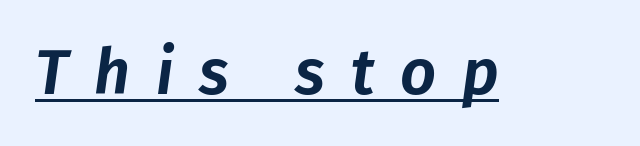
Each letter keeps its own natural width here, so spacing adapts to shape. Compared with ordinary roman type, these characters are visibly tilted. This rendering features underlined lettering. This sample uses expanded letter spacing, leaving extra air between glyphs.
